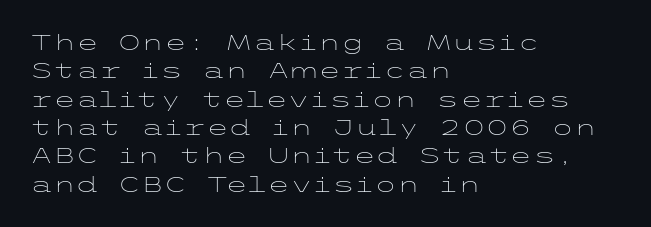
{"italic": "no", "bold": "no", "underline": "no", "align": "left", "line_spacing": "normal", "line_spacing_ratio": 1.35, "letter_spacing": "normal", "letter_spacing_em": 0.0, "glyph_px": 21}
